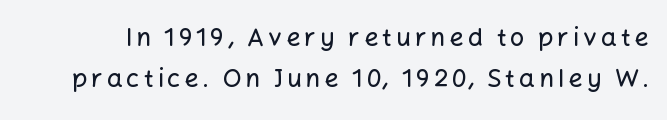
Honestly, the row spacing looks completely unremarkable. A clean baseline with only descenders dipping below it. Does the lettering tilt? It doesn't — this is upright.
